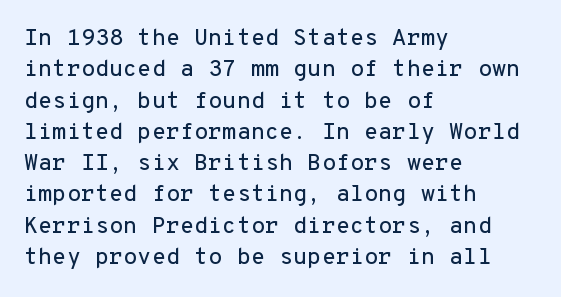
The image shows 23 px text type, upright; set left-aligned, normal line spacing (1.36x), normal letter spacing, not underlined.
